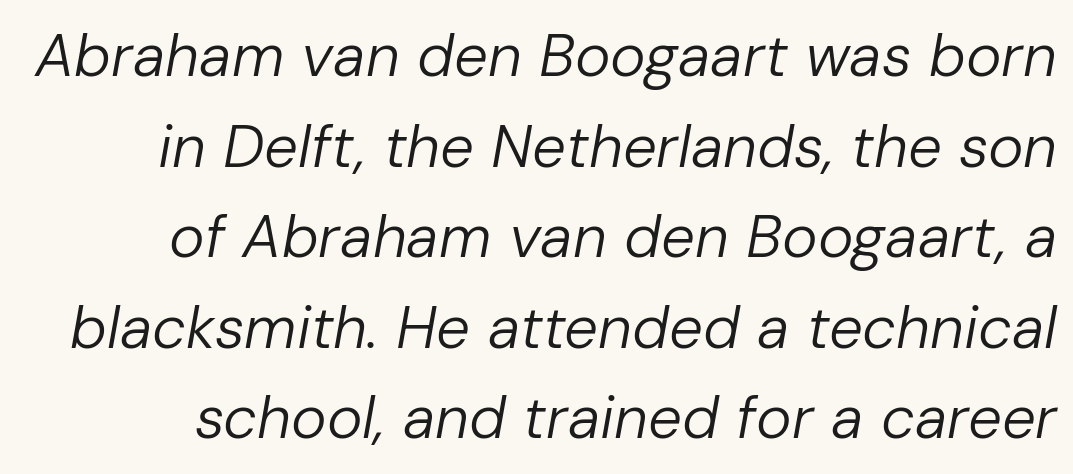
The image shows 60 px regular-weight type, italic (leaning right); set normal line spacing (1.51x), normal letter spacing, not underlined; low stroke contrast and a medium x-height.
